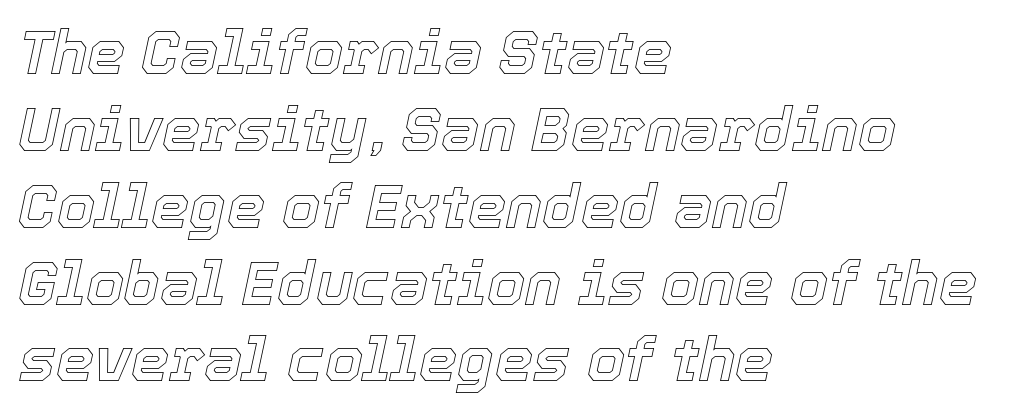
{"italic": "yes", "lean": "right", "slant_degrees": 12, "width": "normal", "x_height": "medium", "monospaced": "no", "underline": "no", "align": "left", "line_spacing": "normal", "line_spacing_ratio": 1.26, "letter_spacing": "normal", "letter_spacing_em": 0.0, "glyph_px": 61}
